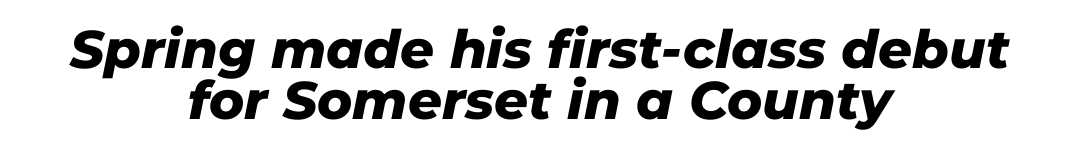
The image shows 53 px heavy type, italic (leaning right); set centered, tight line spacing (0.96x), normal letter spacing, not underlined; low stroke contrast and a medium x-height.
